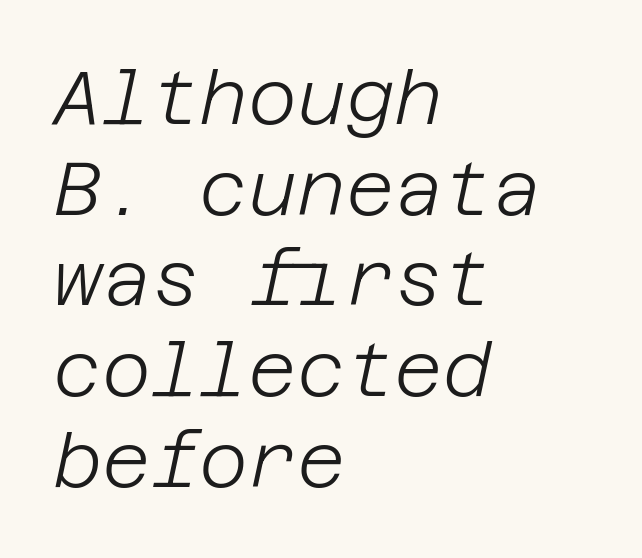
The image shows 75 px light type, italic (leaning right); set left-aligned, line spacing 1.21x, normal letter spacing, not underlined; low stroke contrast and a large x-height.
